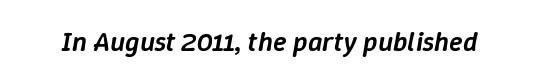
{"italic": "yes", "lean": "right", "slant_degrees": 9, "bold": "semi", "weight": "semibold", "width": "normal", "stroke_contrast": "low", "x_height": "medium", "monospaced": "no", "underline": "no", "letter_spacing": "normal", "letter_spacing_em": 0.0, "glyph_px": 28}
